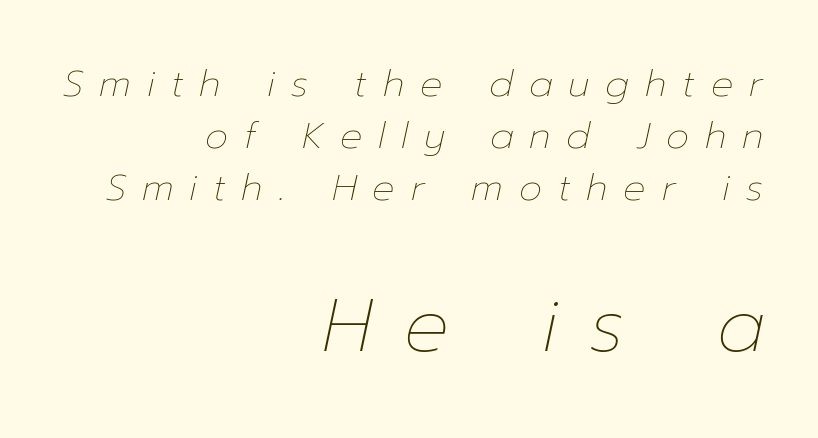
The image shows 74 px thin type, italic (leaning right); set right-aligned, normal line spacing (1.4x), unusually wide letter spacing (+0.43 em), not underlined; the second (bottom) block is 2.0x larger; low stroke contrast and a medium x-height.
